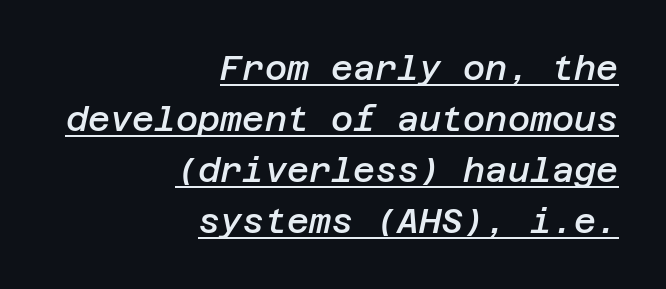
The image shows 34 px semibold type, italic (leaning right); set right-aligned, normal line spacing (1.5x), normal letter spacing, underlined; low stroke contrast and a large x-height.
